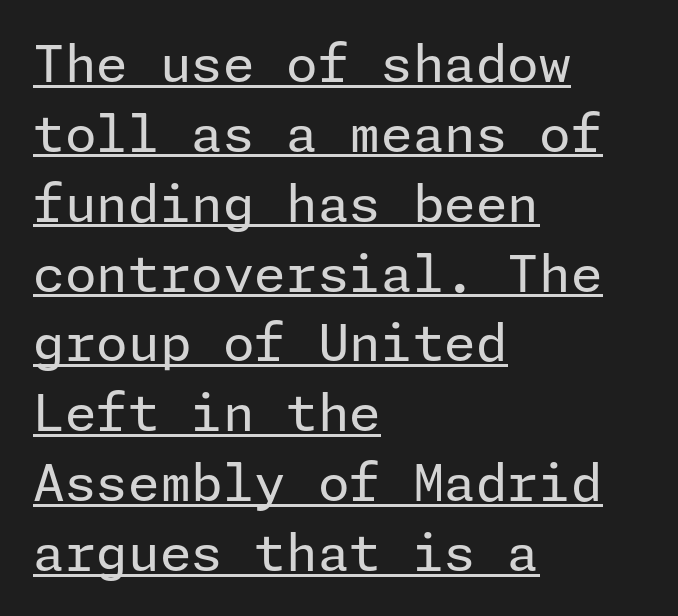
The image shows 51 px regular-weight sans-serif type, upright; set left-aligned, normal line spacing (1.37x), normal letter spacing, underlined; low stroke contrast and a medium x-height.
